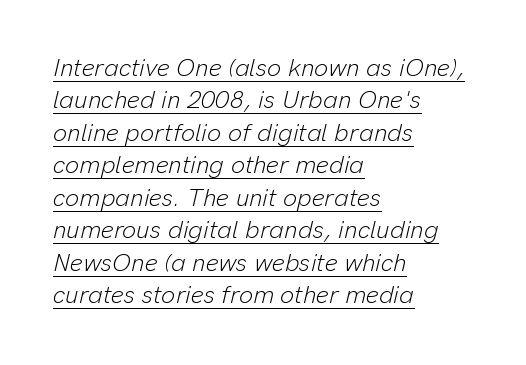
Weight class: somewhere from thin through regular. What decoration does the sample have? An underline. Would a proofreader flag this as italicized? Yes. The typesetter chose a ragged-right arrangement here. Vertically, the passage feels balanced, rows spaced as you'd expect.
